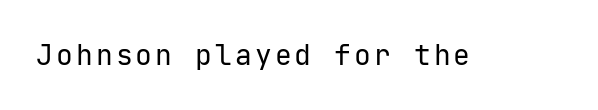
Q: Is the text bold? A: No.
Q: Is the text italic (slanted)? A: No, it is upright.
Q: Is the typeface a serif or a sans-serif typeface? A: Sans-serif.
Q: Is the text underlined? A: No.
Q: Width (condensed, normal, or wide)? A: Normal.
Q: Stroke contrast? A: Low.
Q: x-height? A: Medium.
